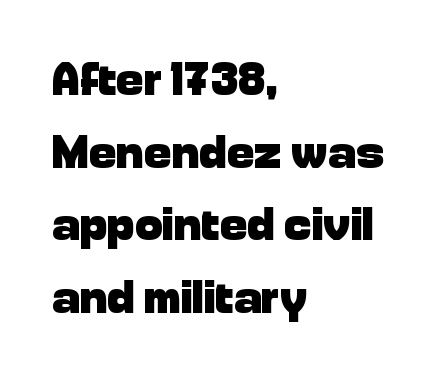
Q: Is the text bold? A: Yes.
Q: Is the text italic (slanted)? A: No, it is upright.
Q: Is the typeface a serif or a sans-serif typeface? A: Sans-serif.
Q: Is the text underlined? A: No.
Q: How is the paragraph aligned? A: Left-aligned.
Q: Is the spacing between letters normal or unusually wide? A: Normal.
Q: Is the spacing between lines tight, normal or loose? A: Normal.
Q: Width (condensed, normal, or wide)? A: Normal.
Q: Stroke contrast? A: Low.
Q: x-height? A: Medium.
Q: Monospaced? A: No.
